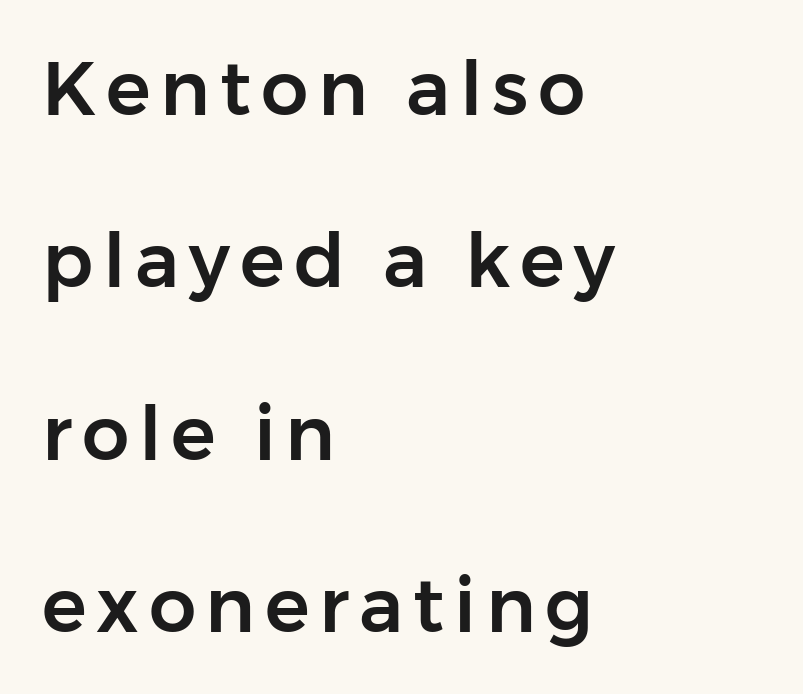
Q: Is the text italic (slanted)? A: No, it is upright.
Q: Is the typeface a serif or a sans-serif typeface? A: Sans-serif.
Q: Is the text underlined? A: No.
Q: How is the paragraph aligned? A: Left-aligned.
Q: Is the spacing between lines tight, normal or loose? A: Loose.
Q: Width (condensed, normal, or wide)? A: Normal.
Q: Stroke contrast? A: Low.
Q: x-height? A: Medium.
Q: Monospaced? A: No.
